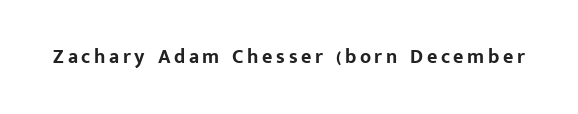
Q: Is the text bold? A: Yes.
Q: Is the text italic (slanted)? A: No, it is upright.
Q: Is the text underlined? A: No.
